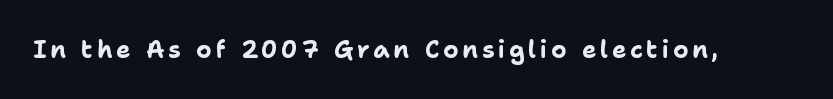
I'd describe the lettering as bold — thick and assertive. Quick note: underline off. It's the straight-up-and-down kind of type.
